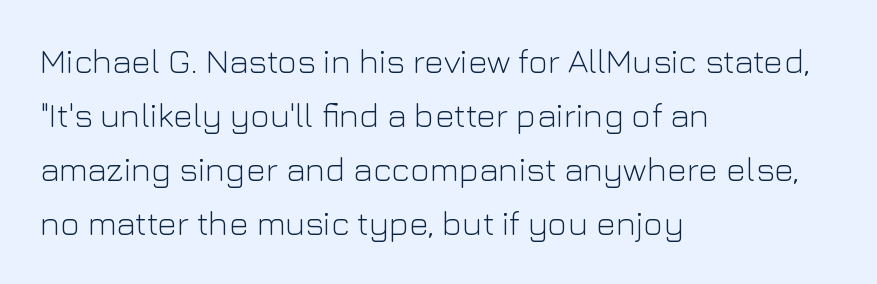
The image shows 34 px light sans-serif type, upright; set left-aligned, normal line spacing (1.59x), normal letter spacing, not underlined; low stroke contrast and a medium x-height.
